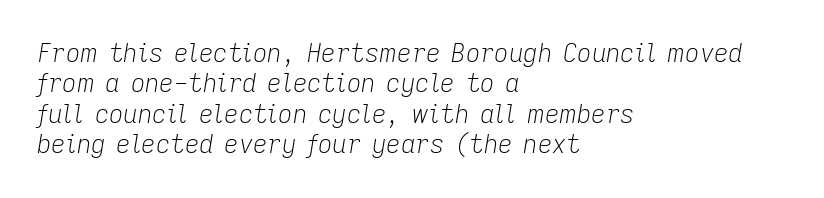
Q: Is the text bold? A: No.
Q: Is the text italic (slanted)? A: Yes, it leans right by about 9 degrees.
Q: Is the text underlined? A: No.
Q: How is the paragraph aligned? A: Left-aligned.
Q: Is the spacing between letters normal or unusually wide? A: Normal.
